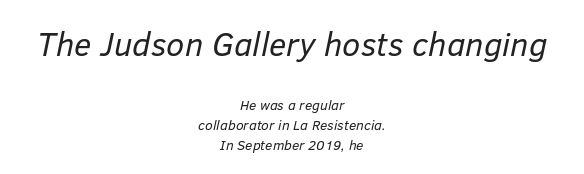
{"italic": "yes", "lean": "right", "slant_degrees": 12, "bold": "no", "weight": "regular", "width": "normal", "stroke_contrast": "low", "x_height": "medium", "monospaced": "no", "underline": "no", "align": "center", "line_spacing": "normal", "line_spacing_ratio": 1.43, "letter_spacing": "normal", "letter_spacing_em": 0.0, "larger_block": "first", "size_ratio": 2.36, "glyph_px": 33}
